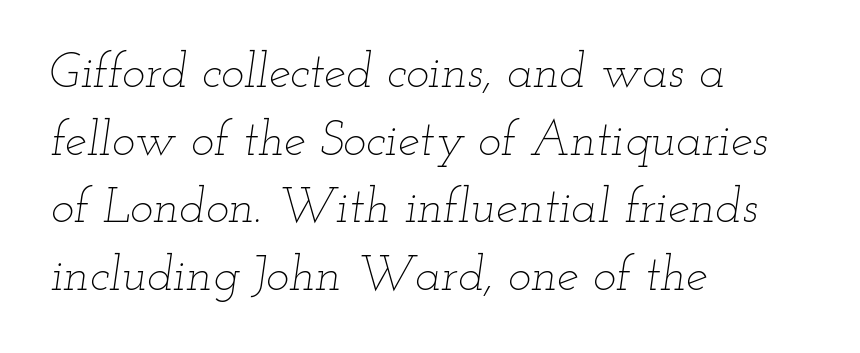
Alignment: flush left. Just letters on the line, the space beneath them empty. The lines sit at an ordinary, default distance from one another. The letters look calm and open, with moderate or lighter stems.
